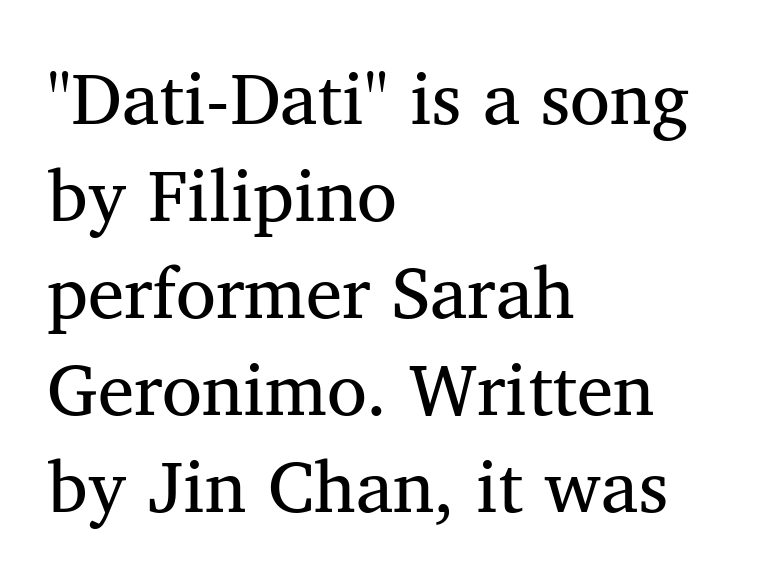
Q: Is the text bold? A: No.
Q: Is the text italic (slanted)? A: No, it is upright.
Q: Is the typeface a serif or a sans-serif typeface? A: Serif.
Q: Is the text underlined? A: No.
Q: How is the paragraph aligned? A: Left-aligned.
Q: Is the spacing between letters normal or unusually wide? A: Normal.
Q: Is the spacing between lines tight, normal or loose? A: Normal.
Q: Width (condensed, normal, or wide)? A: Normal.
Q: Stroke contrast? A: Medium.
Q: x-height? A: Medium.
Q: Monospaced? A: No.
